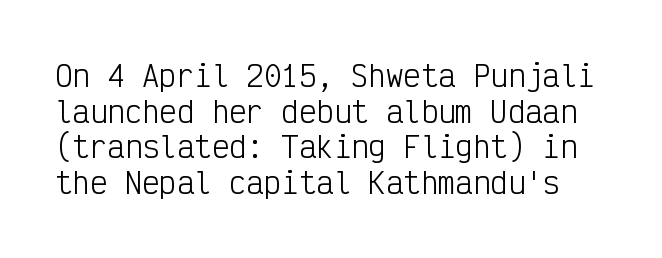
Q: Is the text bold? A: No.
Q: Is the text italic (slanted)? A: No, it is upright.
Q: Is the typeface a serif or a sans-serif typeface? A: Sans-serif.
Q: Is the text underlined? A: No.
Q: Is the spacing between letters normal or unusually wide? A: Normal.
Q: Width (condensed, normal, or wide)? A: Condensed.
Q: Stroke contrast? A: Low.
Q: x-height? A: Medium.
Q: Monospaced? A: Yes.
